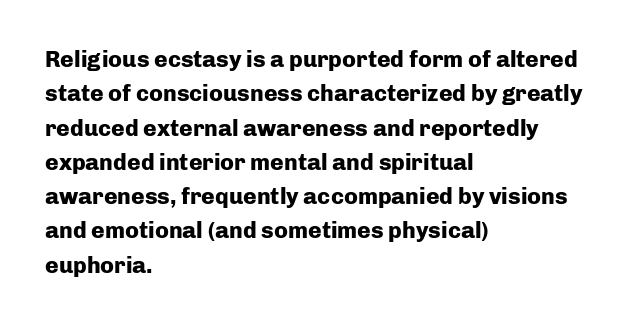
The space directly below the letters is spotless. Interline gaps are of average width in this sample. Ascenders rise straight up at ninety degrees. The rendering anchors every line to the left-hand side. The horizontal fit of the characters is conventional and even. The sample has been set heavy, in full bold.
